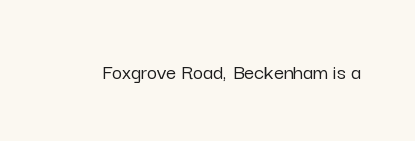
{"italic": "no", "underline": "no", "letter_spacing": "normal", "letter_spacing_em": 0.0, "glyph_px": 22}
